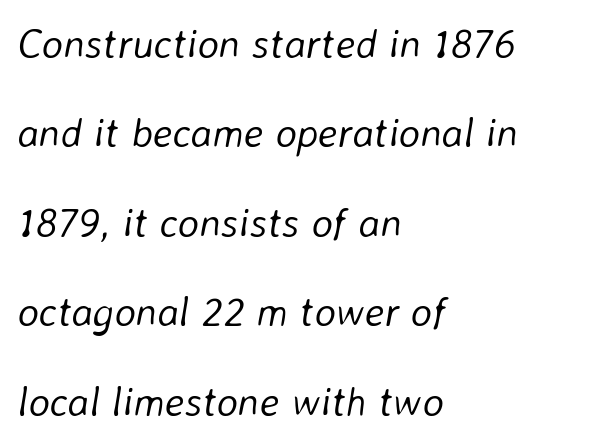
Honestly, there is no underline to notice here at all. Character widths vary here, with narrow letters taking less room than wide ones. Compared with ordinary roman type, these characters are visibly tilted. Where is the straight margin? On the left. The vertical gap from one line to the next is large. Stems and bowls with no extra thickness — not bold.
